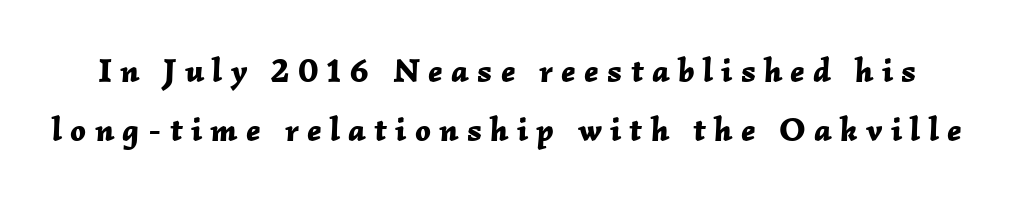
Q: Is the text bold? A: Yes.
Q: Is the text italic (slanted)? A: Yes, it leans right by about 2 degrees.
Q: Is the text underlined? A: No.
Q: Is the spacing between letters normal or unusually wide? A: Unusually wide.
Q: Width (condensed, normal, or wide)? A: Normal.
Q: Stroke contrast? A: Low.
Q: x-height? A: Medium.
Q: Monospaced? A: No.
